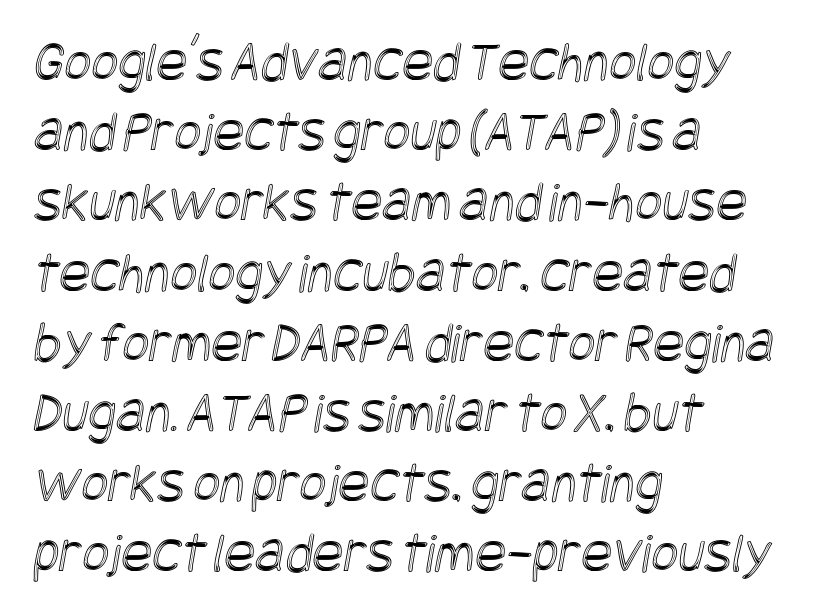
Q: Is the text underlined? A: No.
Q: How is the paragraph aligned? A: Left-aligned.
Q: Is the spacing between letters normal or unusually wide? A: Normal.
Q: Width (condensed, normal, or wide)? A: Condensed.
Q: x-height? A: Large.
